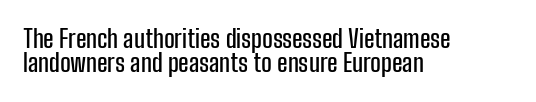
Q: Is the text italic (slanted)? A: No, it is upright.
Q: Is the text underlined? A: No.
Q: How is the paragraph aligned? A: Left-aligned.
Q: Is the spacing between letters normal or unusually wide? A: Normal.
Q: Is the spacing between lines tight, normal or loose? A: Tight.
